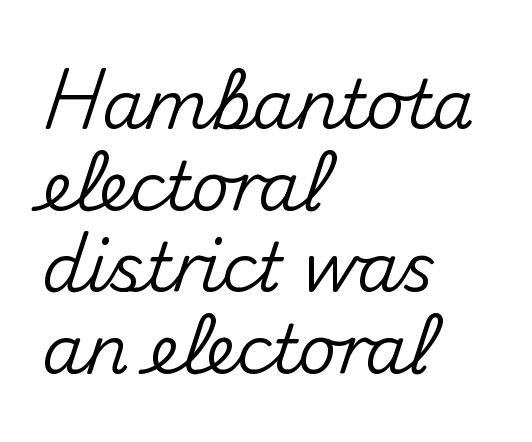
Q: Is the text italic (slanted)? A: Yes.
Q: Is the typeface a serif or a sans-serif typeface? A: Sans-serif.
Q: Is the text underlined? A: No.
Q: How is the paragraph aligned? A: Left-aligned.
Q: Is the spacing between letters normal or unusually wide? A: Normal.
Q: Width (condensed, normal, or wide)? A: Normal.
Q: Stroke contrast? A: Medium.
Q: x-height? A: Small.
Q: Monospaced? A: No.
